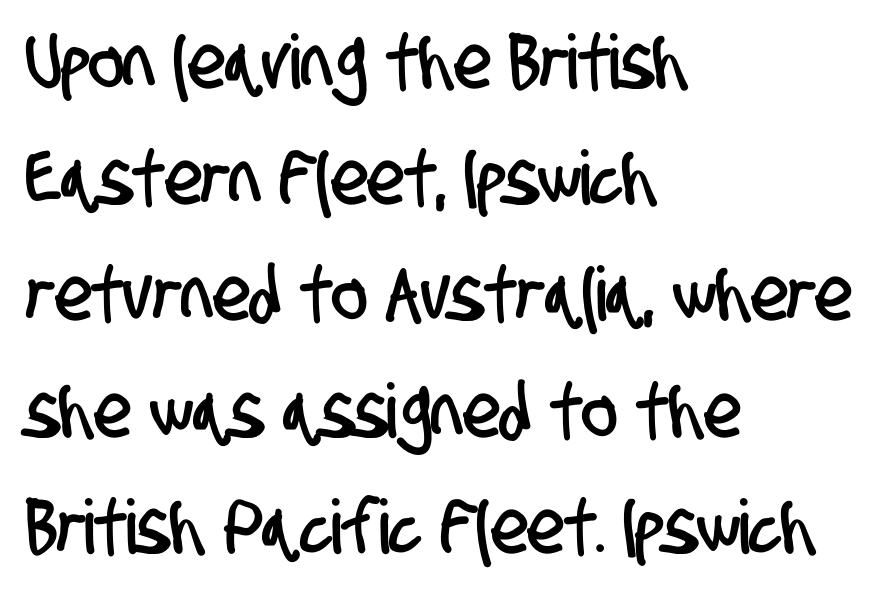
{"serif": "no", "width": "condensed", "stroke_contrast": "low", "x_height": "large", "monospaced": "no", "underline": "no", "align": "left", "line_spacing": "normal", "line_spacing_ratio": 1.55, "letter_spacing": "normal", "letter_spacing_em": 0.0, "glyph_px": 75}
